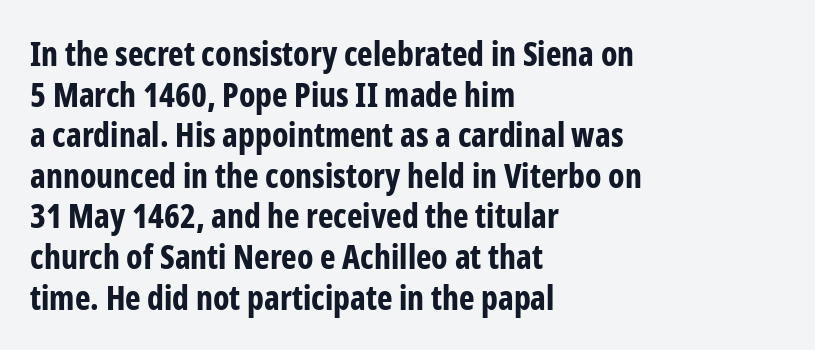
The image shows 33 px bold, condensed sans-serif type, upright; set left-aligned, line spacing 1.23x, normal letter spacing, not underlined; low stroke contrast and a medium x-height.
